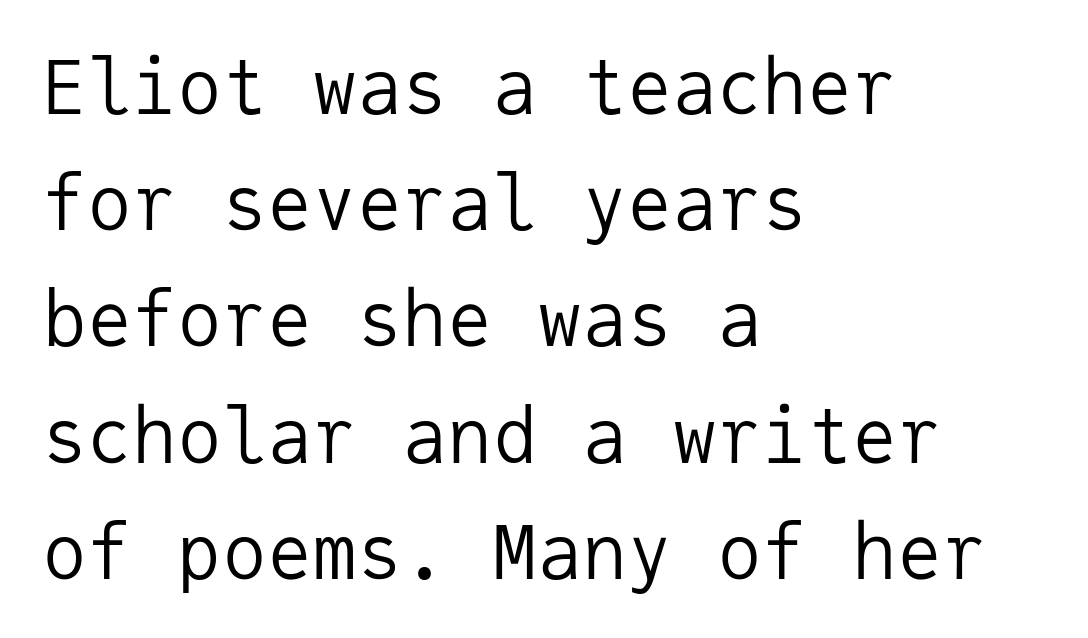
The image shows 75 px regular-weight sans-serif type, upright, monospaced; set left-aligned, normal line spacing (1.55x), normal letter spacing, not underlined; low stroke contrast and a medium x-height.
